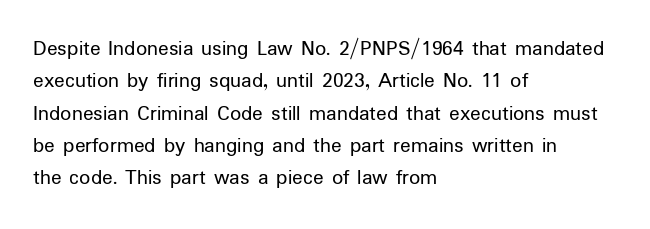
{"italic": "no", "bold": "no", "underline": "no", "align": "left", "line_spacing": "normal", "line_spacing_ratio": 1.47, "letter_spacing": "normal", "letter_spacing_em": 0.0, "glyph_px": 22}
